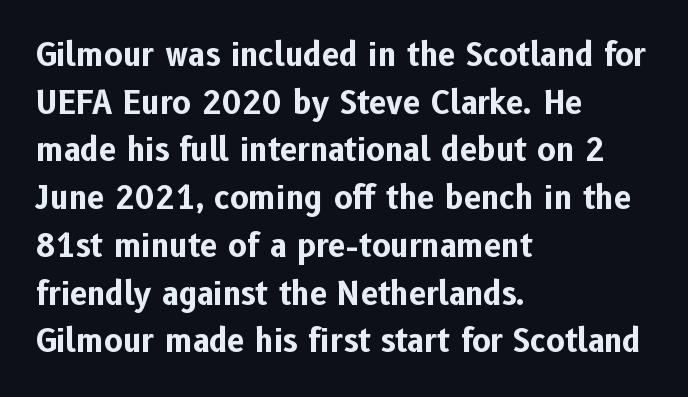
{"serif": "no", "italic": "no", "bold": "yes", "weight": "bold", "width": "normal", "stroke_contrast": "low", "x_height": "medium", "monospaced": "no", "underline": "no", "align": "left", "line_spacing": "normal", "line_spacing_ratio": 1.54, "letter_spacing": "normal", "letter_spacing_em": 0.0, "glyph_px": 31}
